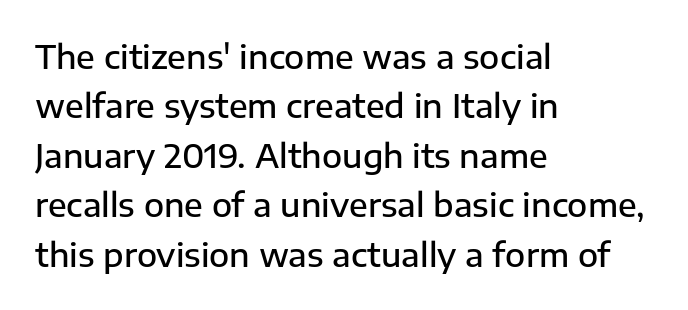
The image shows 33 px semibold sans-serif type, upright; set left-aligned, normal line spacing (1.5x), normal letter spacing, not underlined; low stroke contrast and a medium x-height.
